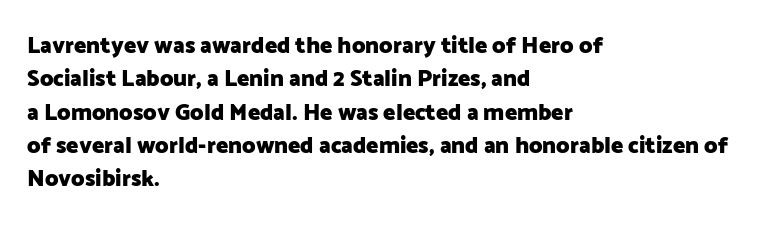
{"italic": "no", "bold": "yes", "underline": "no", "align": "left", "line_spacing": "normal", "line_spacing_ratio": 1.45, "letter_spacing": "normal", "letter_spacing_em": 0.0, "glyph_px": 23}
